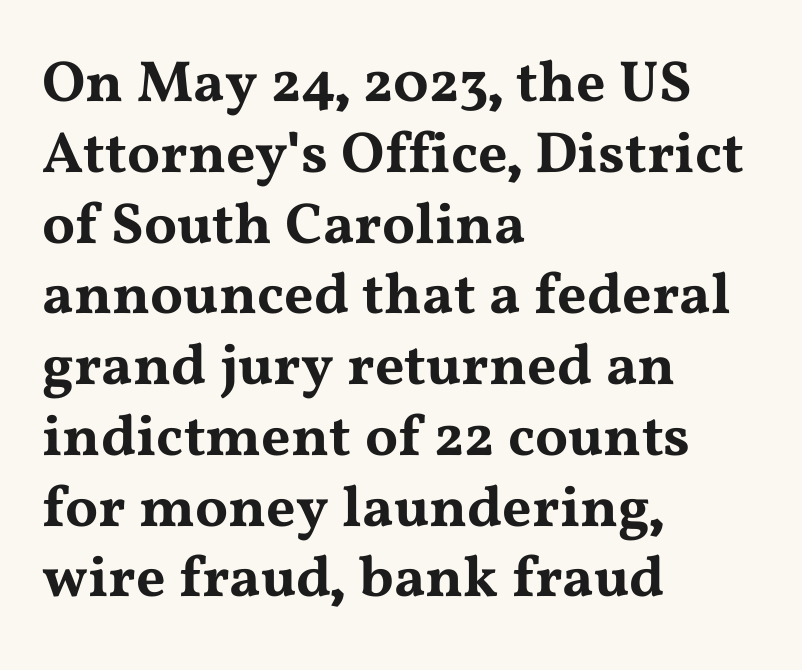
The image shows 58 px wide serif type, upright; set left-aligned, line spacing 1.22x, normal letter spacing, not underlined; medium stroke contrast and a medium x-height.
